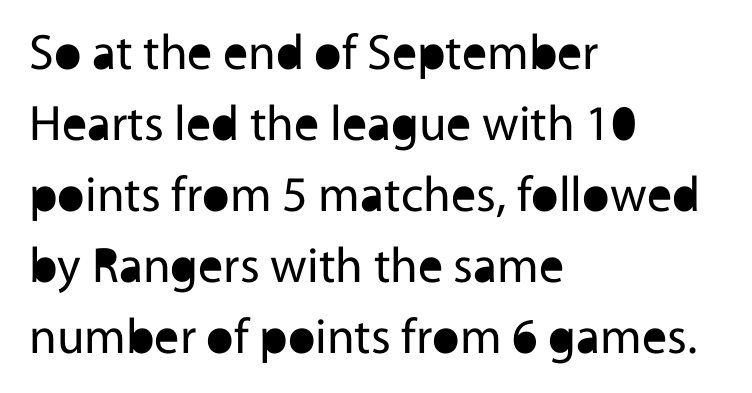
The image shows 50 px regular-weight sans-serif type, upright; set left-aligned, normal line spacing (1.42x), normal letter spacing, not underlined; a medium x-height.
